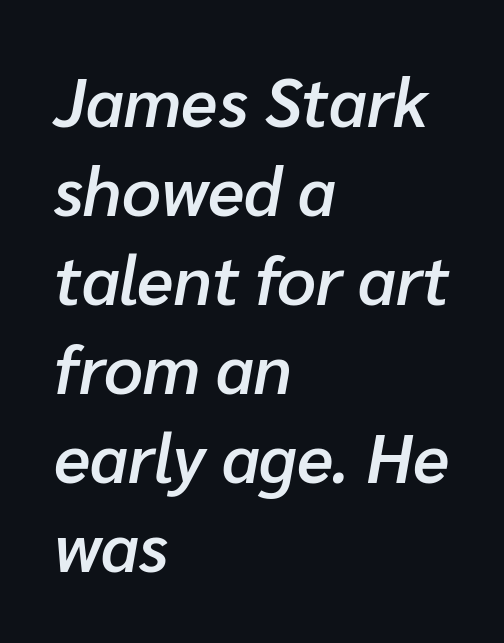
The image shows 68 px semibold type, italic (leaning right); set left-aligned, normal line spacing (1.31x), normal letter spacing, not underlined; low stroke contrast and a medium x-height.
